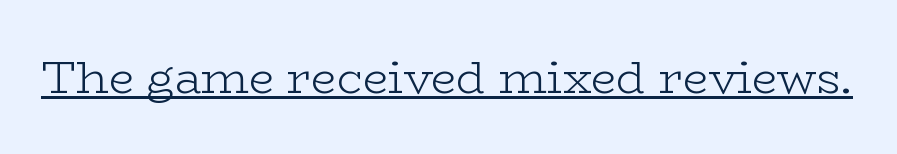
The image shows 46 px light, wide serif type, upright; set normal letter spacing, underlined; low stroke contrast and a medium x-height.
